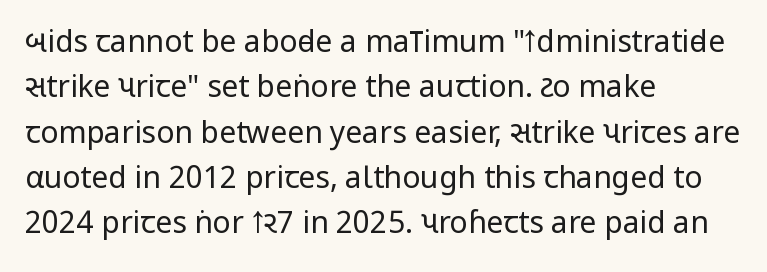
Tracking value appears to be zero — textbook default spacing. Weight: regular or lighter. No word sits above an underline. To sum up the face: it is a sans, with no serifs. Rows of type keep a routine distance in the vertical direction. Notice how the stems are strictly vertical — no italics here.
